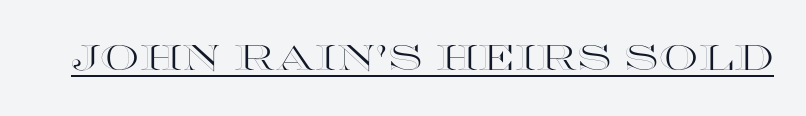
{"italic": "no", "width": "wide", "x_height": "large", "monospaced": "no", "underline": "yes", "letter_spacing": "normal", "letter_spacing_em": 0.0, "glyph_px": 35}
